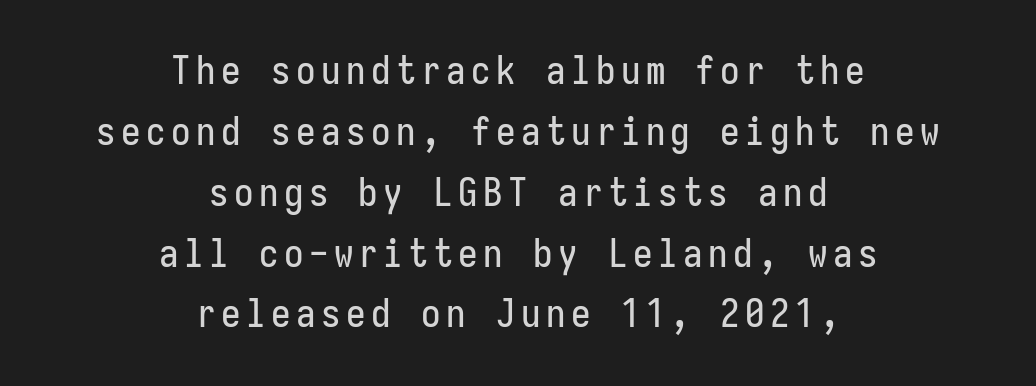
The image shows 39 px condensed sans-serif type, upright, monospaced; set centered, normal line spacing (1.56x), not underlined; low stroke contrast and a medium x-height.
